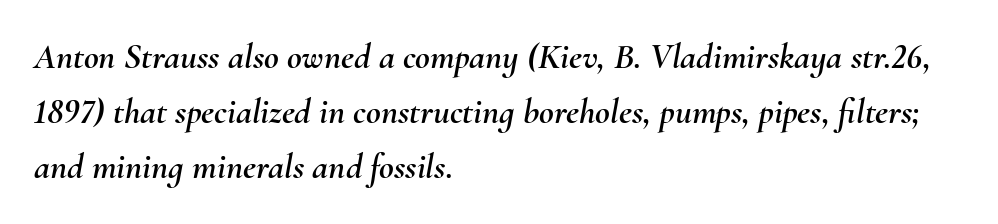
The type is set solid horizontally, with unmodified tracking. This sample is left-justified, so line endings fall wherever the words run out. Looking at the ascenders, they clearly lean. This sample has the flowing, uneven cadence of proportional lettering. Compared with typical paragraphs, the rows here are spaced about the same. Lines of text with bare space underneath.
